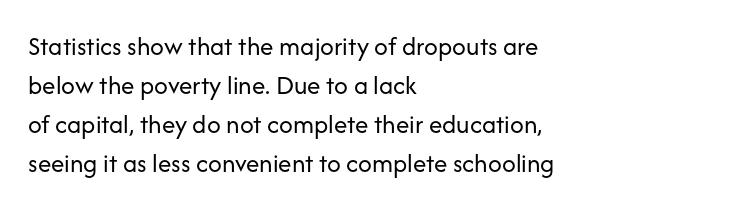
Default kerning and tracking; the words read as compact shapes. No heavy texture on the line: the type isn't bold. A roman cut, with each character standing at attention. Notice how the passage keeps a crisp vertical edge on the left only. Bare-footed words on every line.
